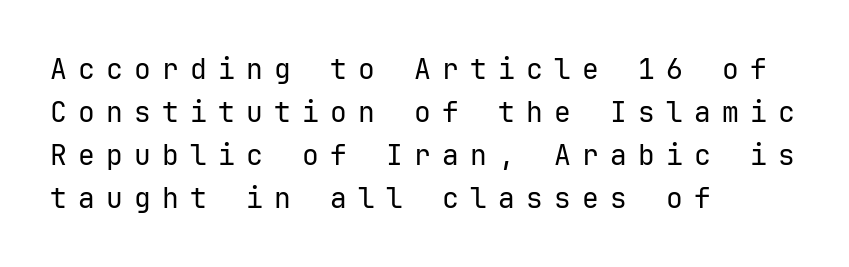
The axis of the letterforms is exactly vertical. The typeface has the unassuming heft of standard copy or less. Font category for this specimen: sans-serif. Loose tracking; the words dissolve into strings of separated letters.
